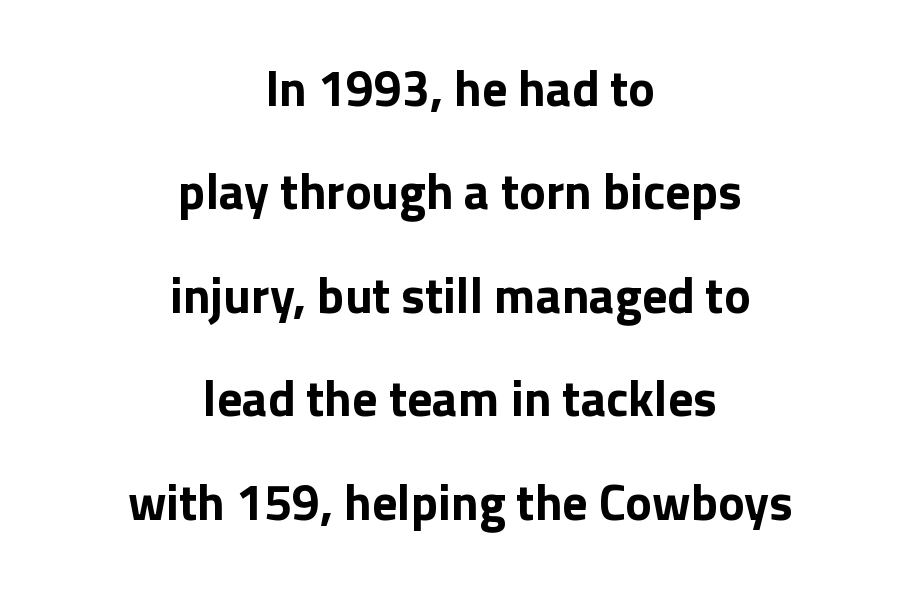
{"serif": "no", "italic": "no", "bold": "yes", "weight": "bold", "width": "normal", "x_height": "medium", "monospaced": "no", "underline": "no", "align": "center", "line_spacing": "loose", "line_spacing_ratio": 2.07, "letter_spacing": "normal", "letter_spacing_em": 0.0, "glyph_px": 50}
